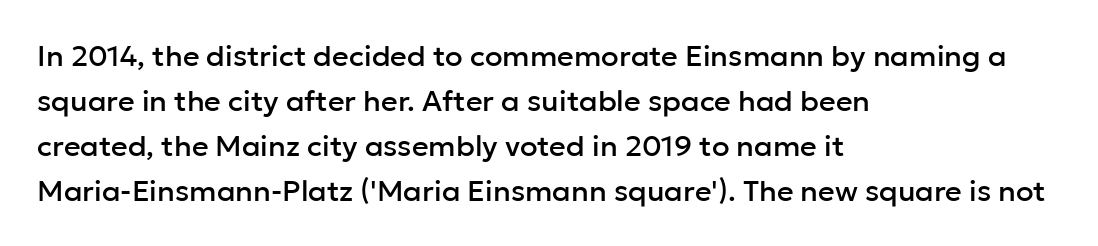
The image shows 29 px sans-serif type, upright; set left-aligned, normal line spacing (1.55x), normal letter spacing, not underlined; low stroke contrast and a medium x-height.
